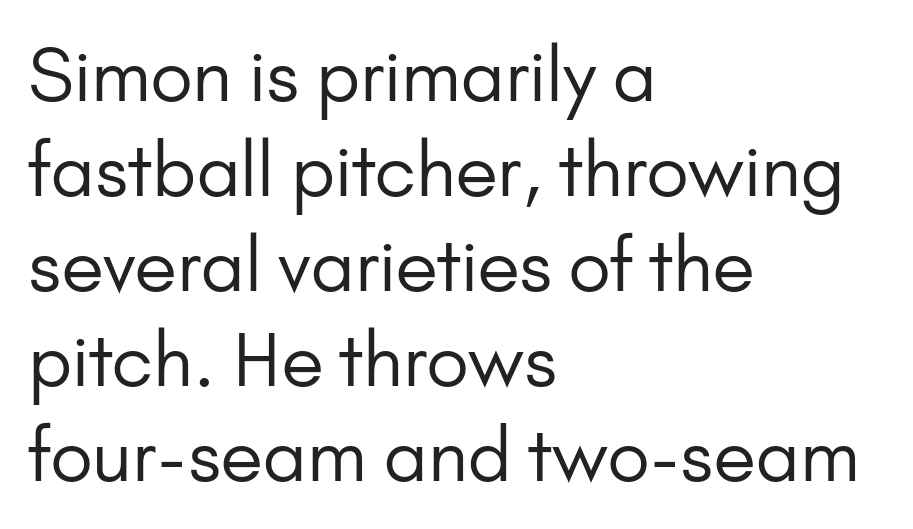
The image shows 73 px regular-weight sans-serif type, upright; set left-aligned, normal line spacing (1.3x), normal letter spacing, not underlined; low stroke contrast and a small x-height.
